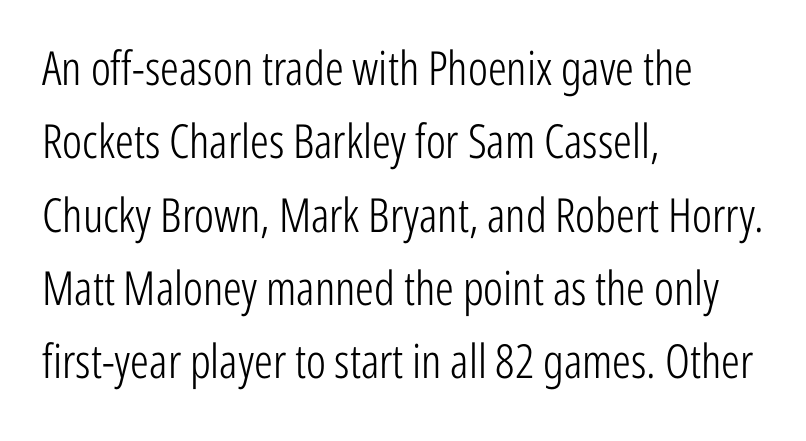
The image shows 47 px light, condensed sans-serif type, upright; set left-aligned, normal line spacing (1.56x), normal letter spacing, not underlined; low stroke contrast and a medium x-height.
